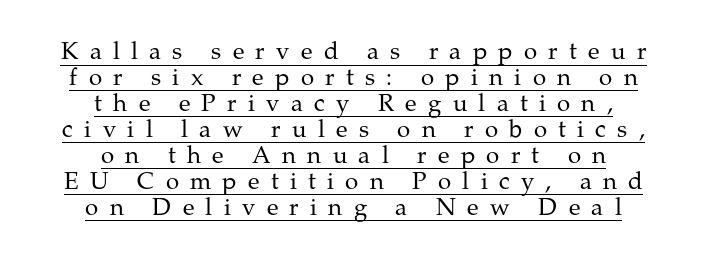
Decoration check: the copy is underlined. Italic? Not at all — the glyphs are vertical. The rag falls on both sides of this text block equally. You could barely slide anything between these rows.
